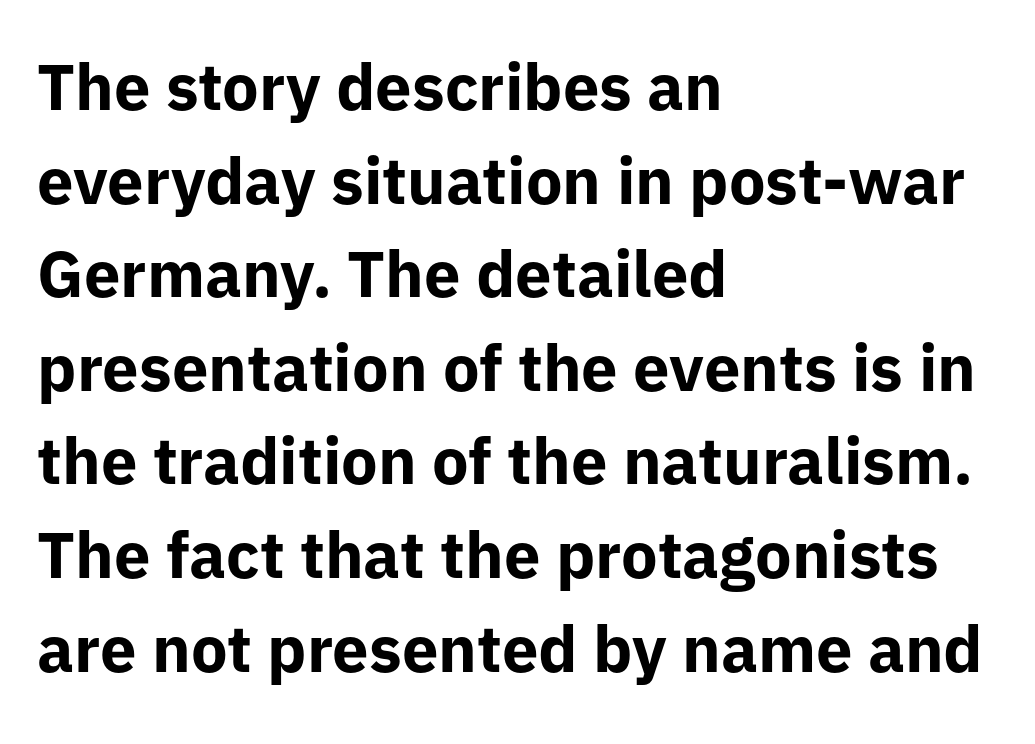
Q: Is the text bold? A: Yes.
Q: Is the text italic (slanted)? A: No, it is upright.
Q: Is the typeface a serif or a sans-serif typeface? A: Sans-serif.
Q: Is the text underlined? A: No.
Q: How is the paragraph aligned? A: Left-aligned.
Q: Is the spacing between letters normal or unusually wide? A: Normal.
Q: Is the spacing between lines tight, normal or loose? A: Normal.
Q: Width (condensed, normal, or wide)? A: Normal.
Q: Stroke contrast? A: Low.
Q: x-height? A: Medium.
Q: Monospaced? A: No.
